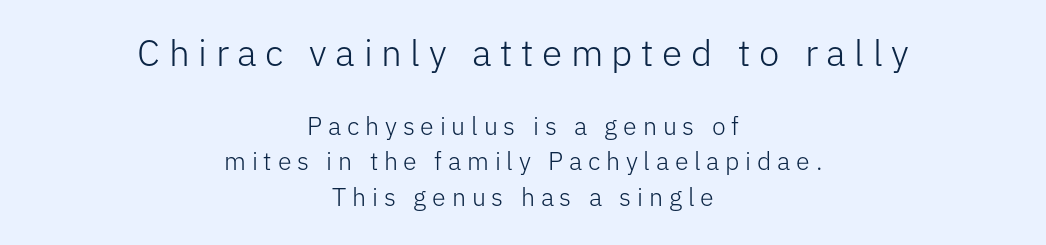
The image shows 37 px light sans-serif type, upright; set centered, normal line spacing (1.43x), unusually wide letter spacing (+0.23 em), not underlined; the first (top) block is 1.48x larger; low stroke contrast and a medium x-height.
